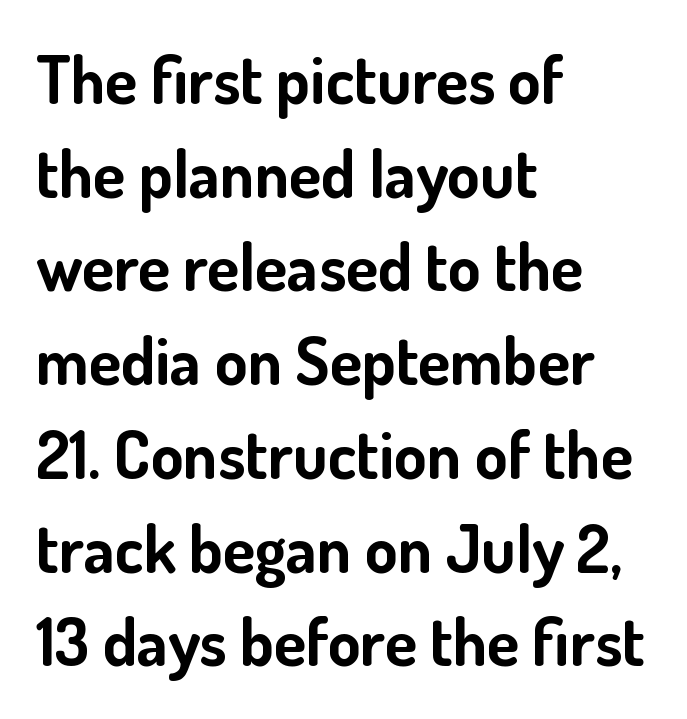
Each letter keeps its own natural width here, so spacing adapts to shape. Nope, not italic — everything's standing straight. Does the type have serifs? No, each stem ends abruptly. Pretty heavy lettering here — definitely bold.
